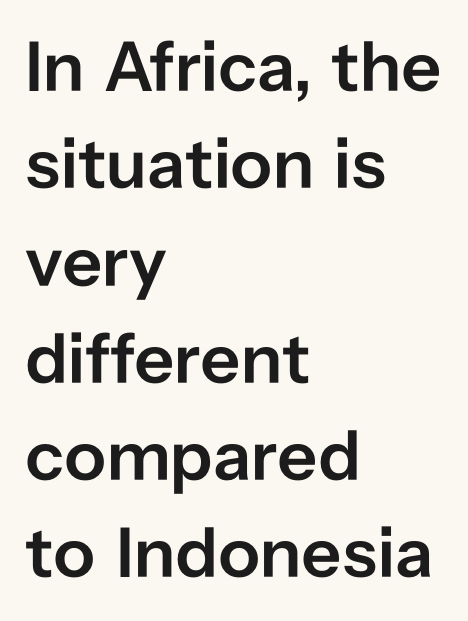
The image shows 71 px semibold sans-serif type, upright; set left-aligned, normal line spacing (1.37x), normal letter spacing, not underlined; low stroke contrast and a medium x-height.
